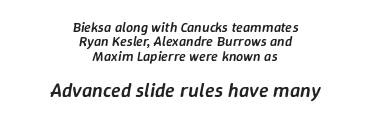
Rows of type sit shoulder to shoulder in the vertical direction. When letters slant like this, we call the style italic. The compositor balanced each line on the midline. A bare baseline throughout the passage. Set as a demibold, roughly 600 on the weight scale. The passage shown begins with its smaller block and ends with its larger one.
